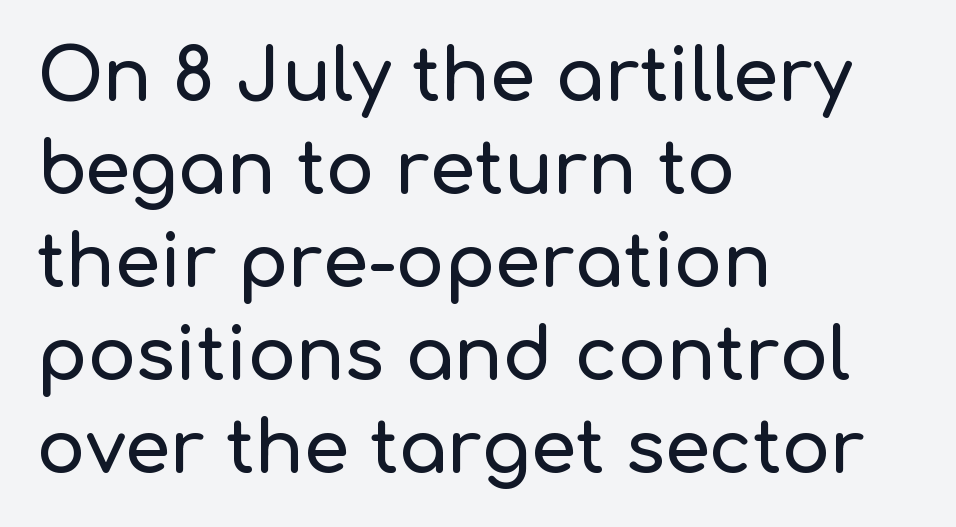
The rendering uses natural spacing where letterforms have individual widths. Tracking here is standard; glyphs follow each other at the usual distance. No italicization has been applied; the sample stays upright. Students, observe: this is what conventionally led text looks like. This sample uses a sans-serif face.
